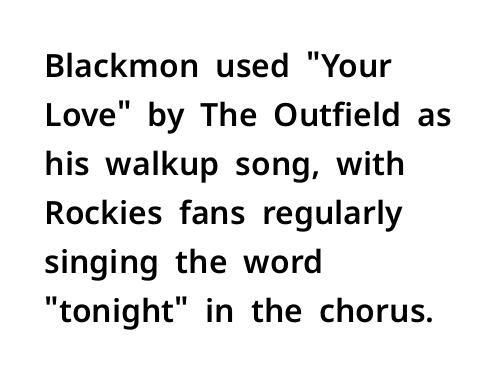
The image shows 32 px sans-serif type, upright; set left-aligned, normal line spacing (1.53x), normal letter spacing, not underlined; low stroke contrast and a medium x-height.
